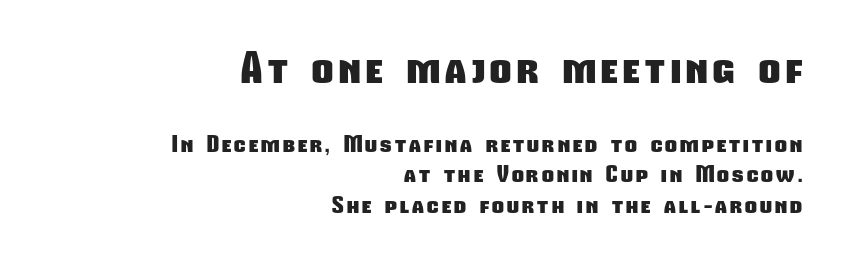
{"serif": "no", "bold": "yes", "weight": "heavy", "width": "condensed", "stroke_contrast": "low", "x_height": "medium", "monospaced": "no", "underline": "no", "align": "right", "line_spacing": "normal", "line_spacing_ratio": 1.32, "larger_block": "first", "size_ratio": 1.78, "glyph_px": 41}
